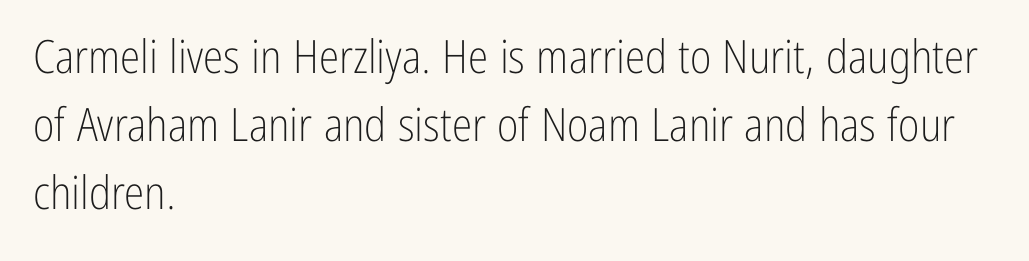
The image shows 46 px light, condensed sans-serif type, upright; set left-aligned, normal line spacing (1.48x), normal letter spacing, not underlined; low stroke contrast and a medium x-height.
